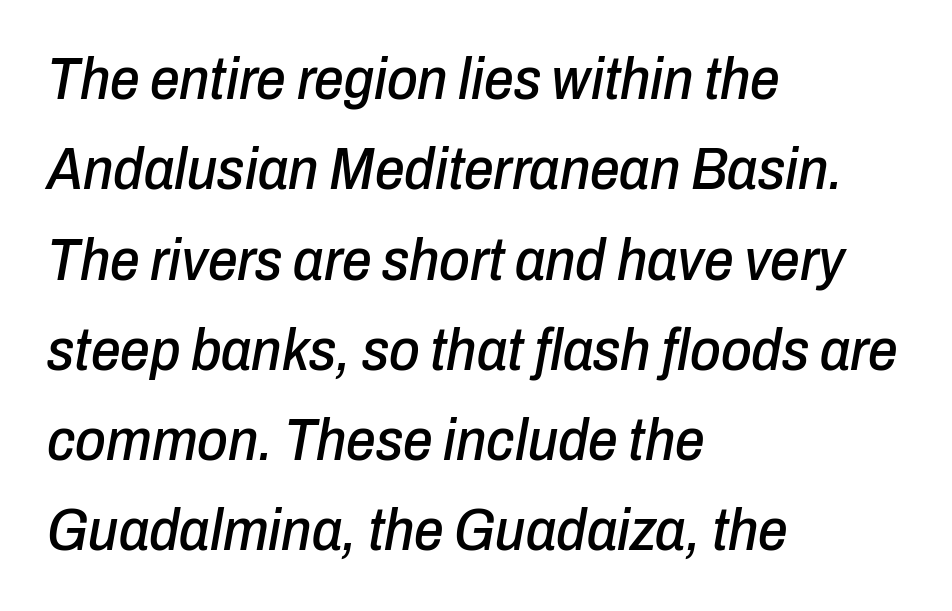
The image shows 59 px condensed type, italic (leaning right); set left-aligned, normal line spacing (1.53x), normal letter spacing, not underlined; low stroke contrast and a medium x-height.
